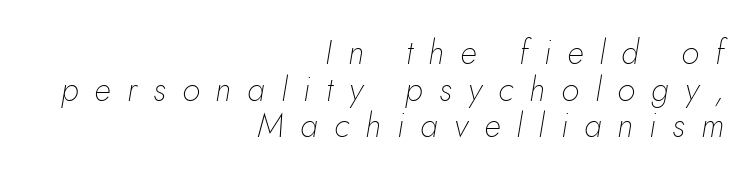
{"italic": "yes", "lean": "right", "slant_degrees": 10, "bold": "no", "weight": "thin", "width": "normal", "stroke_contrast": "low", "x_height": "small", "monospaced": "no", "underline": "no", "align": "right", "line_spacing": "tight", "line_spacing_ratio": 1.11, "letter_spacing": "wide", "letter_spacing_em": 0.49, "glyph_px": 33}
